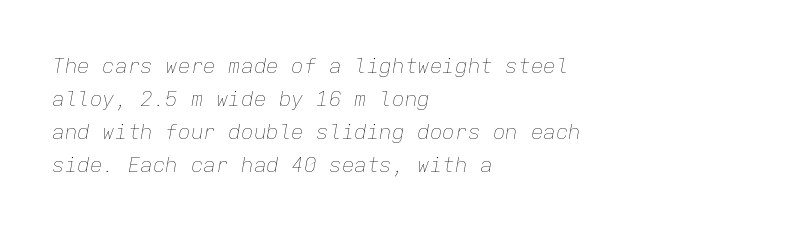
{"italic": "yes", "lean": "right", "slant_degrees": 9, "bold": "no", "underline": "no", "align": "left", "line_spacing": "normal", "line_spacing_ratio": 1.57, "letter_spacing": "normal", "letter_spacing_em": 0.0, "glyph_px": 21}
